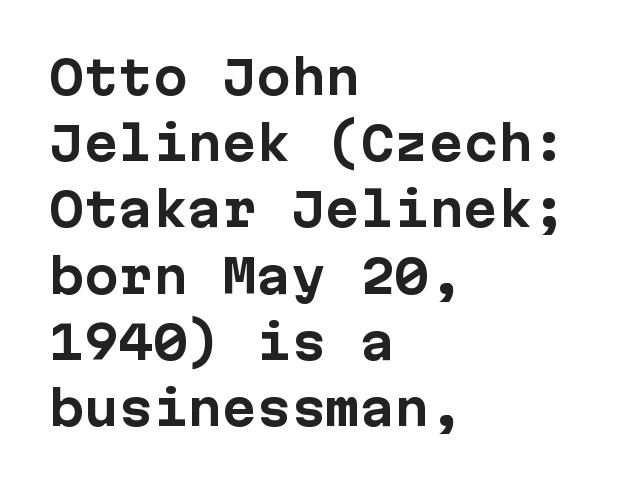
Q: Is the text bold? A: Yes.
Q: Is the text italic (slanted)? A: No, it is upright.
Q: Is the typeface a serif or a sans-serif typeface? A: Sans-serif.
Q: Is the text underlined? A: No.
Q: How is the paragraph aligned? A: Left-aligned.
Q: Is the spacing between letters normal or unusually wide? A: Normal.
Q: Is the spacing between lines tight, normal or loose? A: Normal.
Q: Width (condensed, normal, or wide)? A: Normal.
Q: Stroke contrast? A: Low.
Q: x-height? A: Medium.
